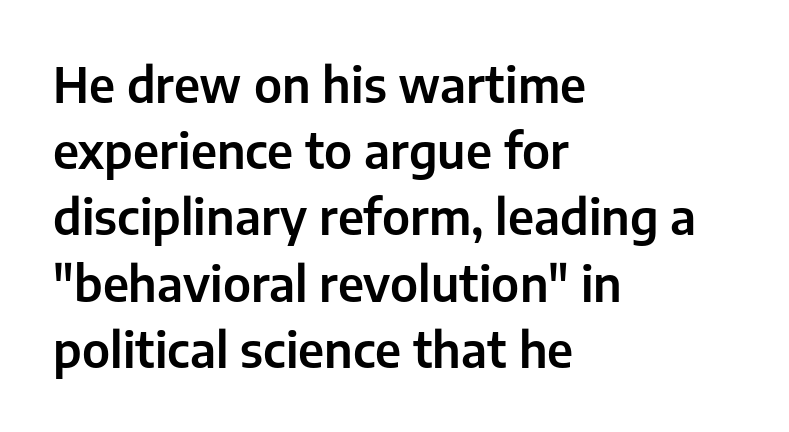
Q: Is the text italic (slanted)? A: No, it is upright.
Q: Is the typeface a serif or a sans-serif typeface? A: Sans-serif.
Q: Is the text underlined? A: No.
Q: How is the paragraph aligned? A: Left-aligned.
Q: Is the spacing between letters normal or unusually wide? A: Normal.
Q: Is the spacing between lines tight, normal or loose? A: Normal.
Q: Width (condensed, normal, or wide)? A: Normal.
Q: Stroke contrast? A: Low.
Q: x-height? A: Medium.
Q: Monospaced? A: No.
